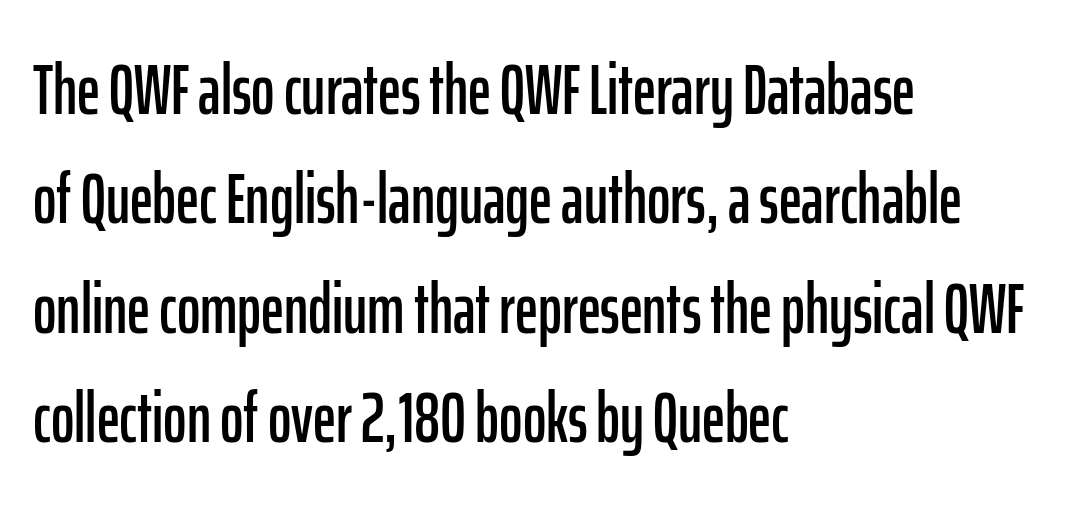
{"serif": "no", "italic": "no", "width": "condensed", "stroke_contrast": "low", "x_height": "medium", "monospaced": "no", "underline": "no", "align": "left", "line_spacing": "normal", "line_spacing_ratio": 1.54, "letter_spacing": "normal", "letter_spacing_em": 0.0, "glyph_px": 71}
